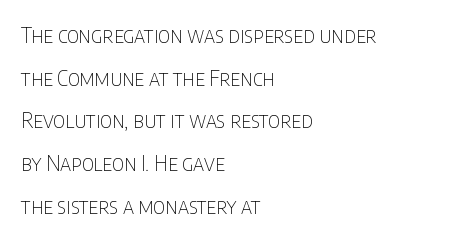
The image shows 21 px text type, upright; set left-aligned, loose line spacing (2.03x), normal letter spacing, not underlined.
